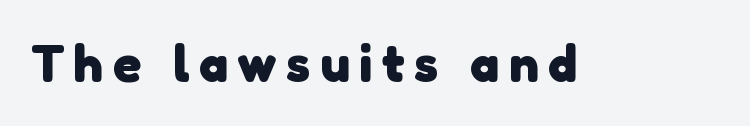
Clear beneath every line of the passage. Every letter is thick-stroked: bold, no question. Are there feet on the stems? There aren't — it's a sans. The face used here is proportionally spaced, like ordinary book or web type.
